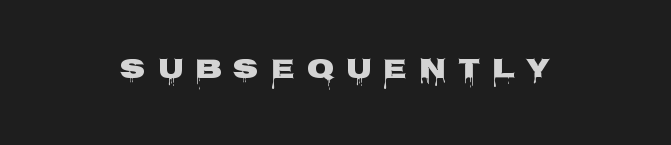
Display-style spreading of the glyphs; the letterfit is very open. Nothing sits at the stroke ends, so this counts as sans-serif. Quick note: not italic, upright. These lines are centered, leaving both edges ragged. Typesetter's note: full bold, strokes at maximum text heaviness.
